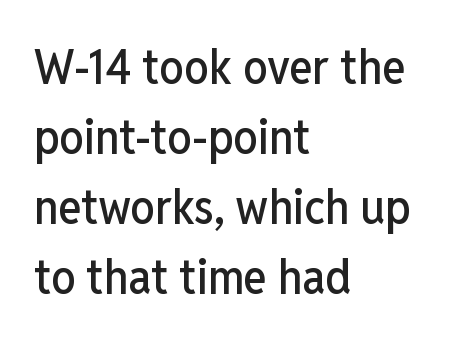
Do the characters align in a grid? No, the font is proportional. Tall strokes in this sample are plumb rather than angled. Stroke terminals: plain, sans-serif. Glance below the letters and you will spot only blank space.
